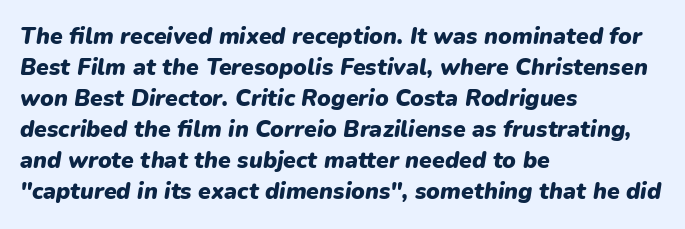
{"italic": "yes", "lean": "right", "slant_degrees": 9, "bold": "yes", "underline": "no", "align": "left", "line_spacing": "normal", "line_spacing_ratio": 1.35, "letter_spacing": "normal", "letter_spacing_em": 0.0, "glyph_px": 23}
